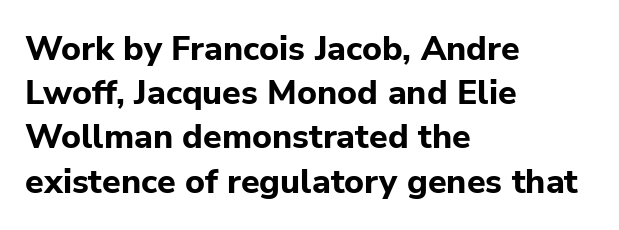
{"serif": "no", "italic": "no", "bold": "yes", "weight": "bold", "width": "normal", "stroke_contrast": "low", "x_height": "medium", "monospaced": "no", "underline": "no", "align": "left", "line_spacing": "normal", "line_spacing_ratio": 1.3, "letter_spacing": "normal", "letter_spacing_em": 0.0, "glyph_px": 34}
